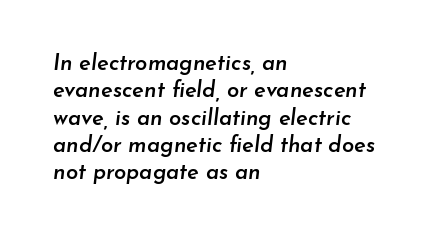
{"italic": "yes", "lean": "right", "slant_degrees": 7, "bold": "semi", "underline": "no", "align": "left", "line_spacing_ratio": 1.24, "letter_spacing": "normal", "letter_spacing_em": 0.0, "glyph_px": 22}
